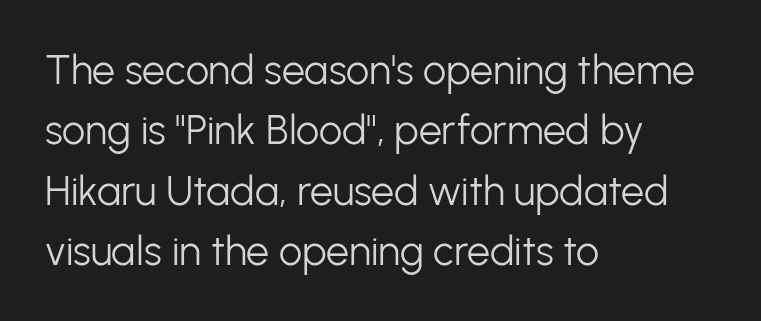
The zone under the glyphs is completely vacant. Serifs: no, the terminals of the letterforms are clean. The lettering stays uniformly vertical, giving the passage a roman look. Teacher's note: observe the even left margin — that is flush-left alignment.
